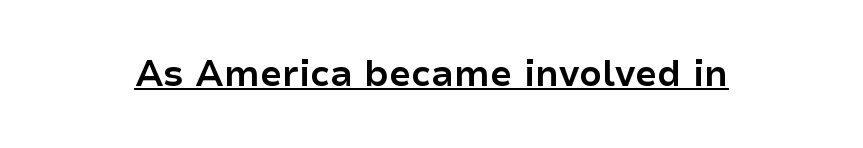
{"serif": "no", "italic": "no", "bold": "yes", "weight": "bold", "width": "normal", "stroke_contrast": "low", "x_height": "medium", "monospaced": "no", "underline": "yes", "letter_spacing": "normal", "letter_spacing_em": 0.0, "glyph_px": 36}
